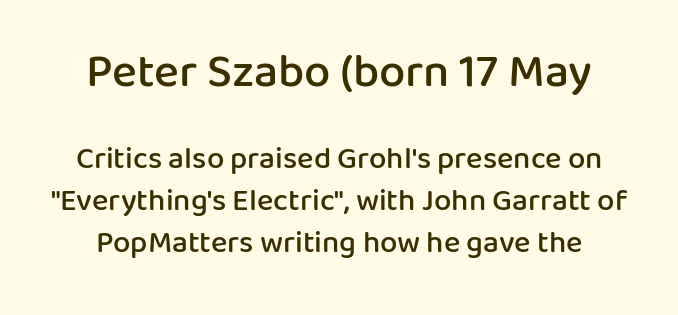
Q: Is the text bold? A: Semi-bold.
Q: Is the text italic (slanted)? A: No, it is upright.
Q: Is the typeface a serif or a sans-serif typeface? A: Sans-serif.
Q: Is the text underlined? A: No.
Q: How is the paragraph aligned? A: Centered.
Q: Is the spacing between letters normal or unusually wide? A: Normal.
Q: Is the spacing between lines tight, normal or loose? A: Normal.
Q: Which block of text is set in a larger size, the first (top) or the second (bottom)? A: The first (top) one.
Q: Width (condensed, normal, or wide)? A: Normal.
Q: Stroke contrast? A: Low.
Q: x-height? A: Medium.
Q: Monospaced? A: No.
